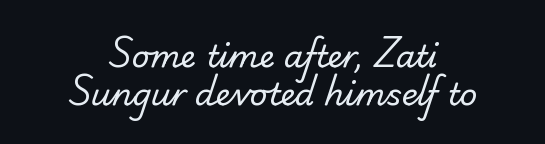
The image shows 31 px regular-weight sans-serif type; set centered, line spacing 1.24x, normal letter spacing, not underlined; low stroke contrast and a small x-height.
